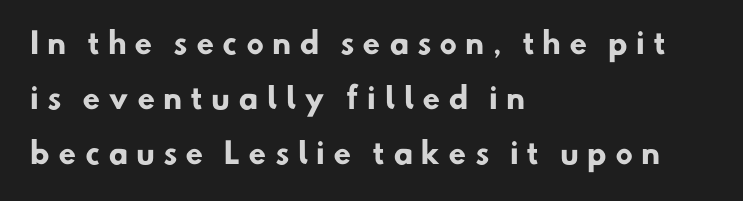
The image shows 29 px heavy sans-serif type; set left-aligned, loose line spacing (1.9x), unusually wide letter spacing (+0.27 em), not underlined; low stroke contrast and a small x-height.
